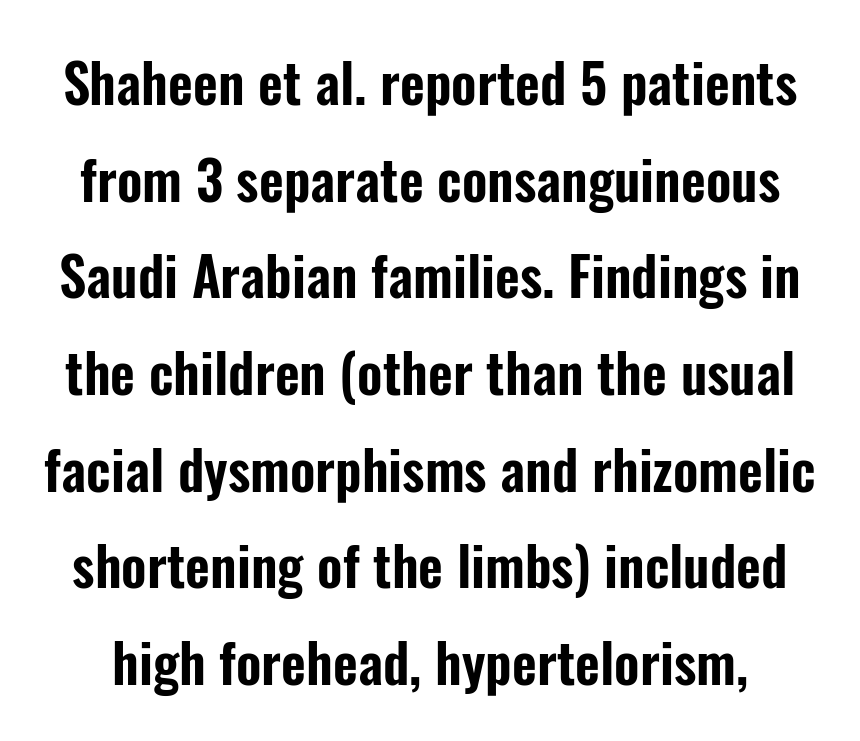
Q: Is the text italic (slanted)? A: No, it is upright.
Q: Is the typeface a serif or a sans-serif typeface? A: Sans-serif.
Q: Is the text underlined? A: No.
Q: Is the spacing between letters normal or unusually wide? A: Normal.
Q: Width (condensed, normal, or wide)? A: Condensed.
Q: Stroke contrast? A: Low.
Q: x-height? A: Medium.
Q: Monospaced? A: No.
